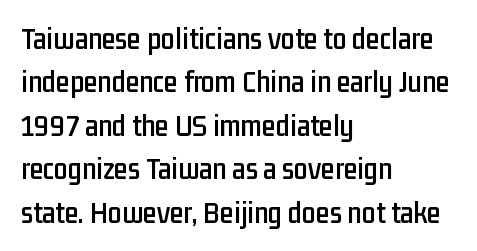
{"serif": "no", "italic": "no", "width": "condensed", "stroke_contrast": "low", "x_height": "medium", "monospaced": "no", "underline": "no", "align": "left", "line_spacing": "normal", "line_spacing_ratio": 1.4, "letter_spacing": "normal", "letter_spacing_em": 0.0, "glyph_px": 31}
